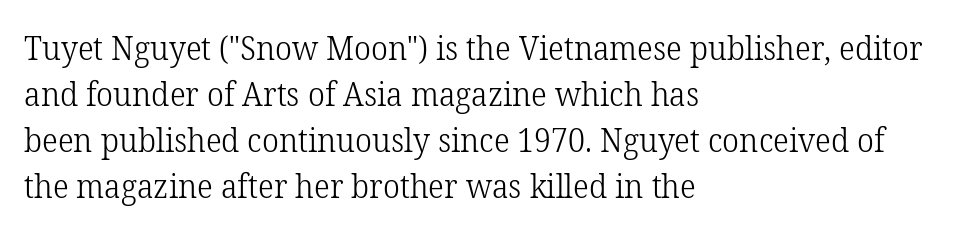
{"serif": "yes", "italic": "no", "bold": "no", "weight": "light", "width": "normal", "stroke_contrast": "low", "x_height": "medium", "monospaced": "no", "underline": "no", "align": "left", "line_spacing": "normal", "line_spacing_ratio": 1.39, "letter_spacing": "normal", "letter_spacing_em": 0.0, "glyph_px": 33}
